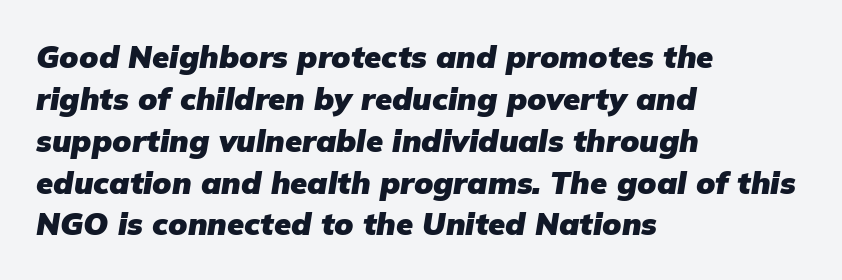
The image shows 31 px heavy type, italic (leaning right); set left-aligned, normal line spacing (1.35x), normal letter spacing, not underlined; low stroke contrast and a medium x-height.
